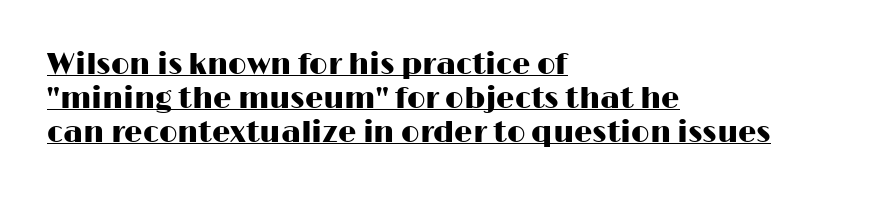
Somebody hit Ctrl+U on this one — the words are underlined. The face used here is rendered with its standard letterfit. Type style note: lacks serifs. In terms of posture, this sample is upright. The letters advance in unequal steps, a hallmark of proportional type. The lines in this sample share a left origin and differ only in where they stop.
